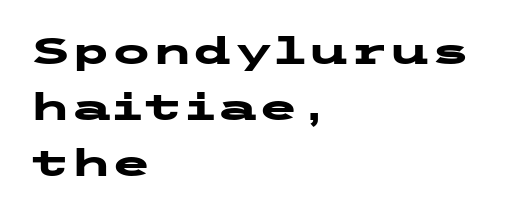
{"serif": "no", "italic": "no", "bold": "yes", "weight": "heavy", "width": "wide", "stroke_contrast": "low", "x_height": "medium", "underline": "no", "align": "left", "line_spacing": "normal", "line_spacing_ratio": 1.51, "letter_spacing": "normal", "letter_spacing_em": 0.0, "glyph_px": 37}
